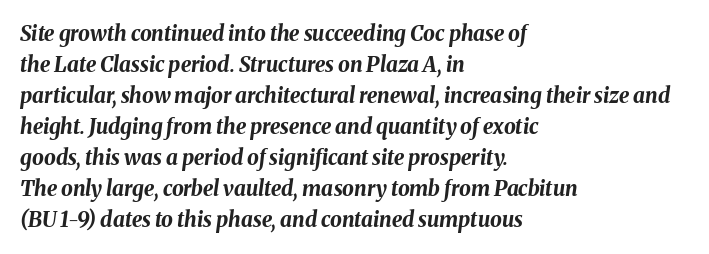
Vertical spacing — default. The rendering keeps characters at their native spacing. Set as a true bold cut, around the 700 mark. Characters are canted at an angle relative to the baseline's perpendicular. The rendering anchors every line to the left-hand side. Each row of text sits above clean, open space.
